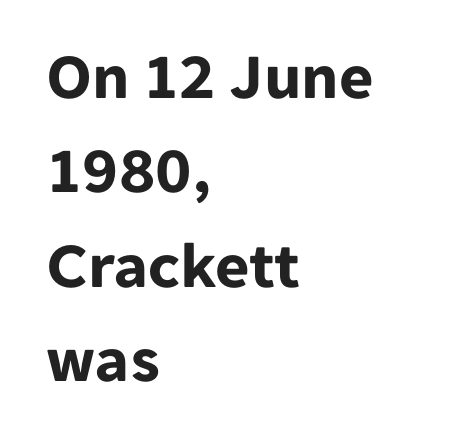
The text was rendered using a sans face with plain stroke endings. Check the space under the baseline: it is left empty. Quick note: interline space is typical. The letterforms sit shoulder to shoulder at normal distance. Italic: no, the glyphs are upright roman. A dark, heavy texture on the line: the type is bold.
